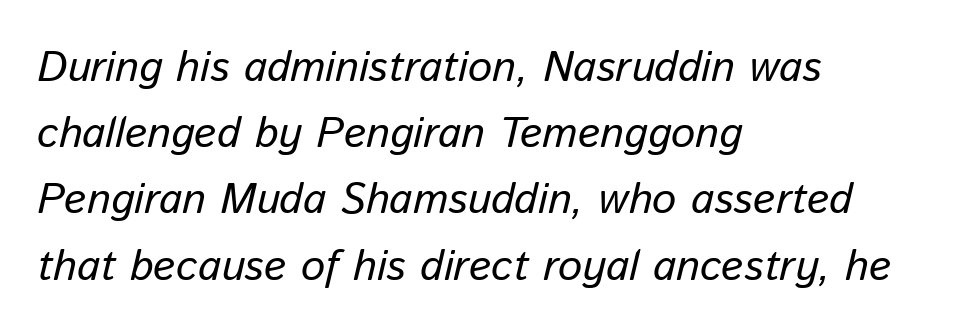
Q: Is the text bold? A: No.
Q: Is the text italic (slanted)? A: Yes, it leans right by about 13 degrees.
Q: Is the text underlined? A: No.
Q: How is the paragraph aligned? A: Left-aligned.
Q: Is the spacing between letters normal or unusually wide? A: Normal.
Q: Is the spacing between lines tight, normal or loose? A: Normal.
Q: Width (condensed, normal, or wide)? A: Normal.
Q: Stroke contrast? A: Low.
Q: x-height? A: Medium.
Q: Monospaced? A: No.
